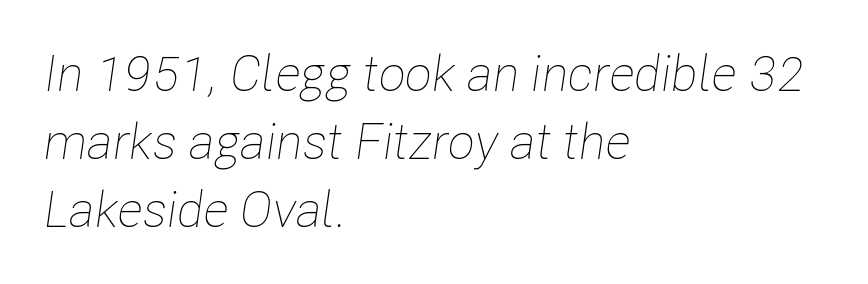
Casual observation: everything's shoved over to the left. Any mark beneath the type? The region is blank. The characters are drawn with everyday or finer stroke widths. Would a proofreader flag this as italicized? Yes.
